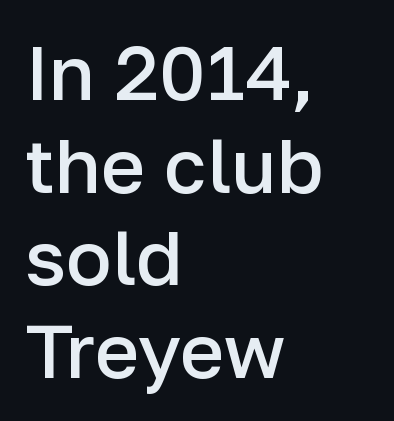
{"serif": "no", "italic": "no", "bold": "semi", "weight": "semibold", "width": "normal", "stroke_contrast": "low", "x_height": "medium", "monospaced": "no", "underline": "no", "align": "left", "line_spacing_ratio": 1.22, "letter_spacing": "normal", "letter_spacing_em": 0.0, "glyph_px": 76}
